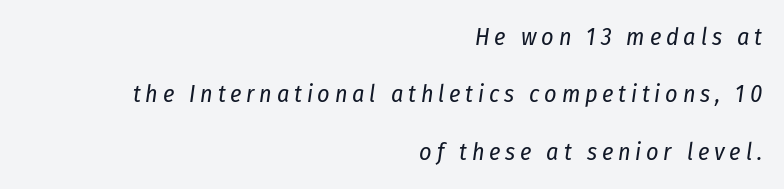
{"italic": "yes", "lean": "right", "slant_degrees": 8, "bold": "no", "underline": "no", "align": "right", "line_spacing": "loose", "line_spacing_ratio": 2.39, "letter_spacing": "wide", "letter_spacing_em": 0.2, "glyph_px": 24}
